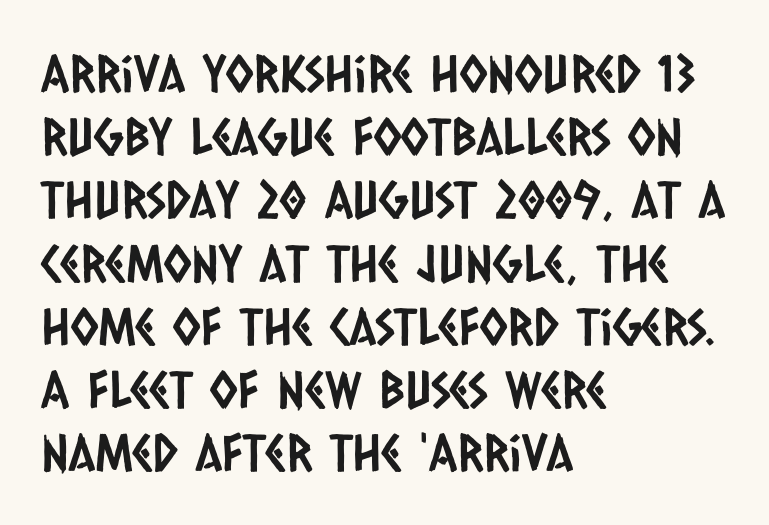
Here the designer chose a conventional face with non-uniform glyph widths. These lines are set flush left with a ragged right edge. What stands out about the letter spacing? Nothing — it is the standard amount. No word sits above an underline. Classification — sans serif.
